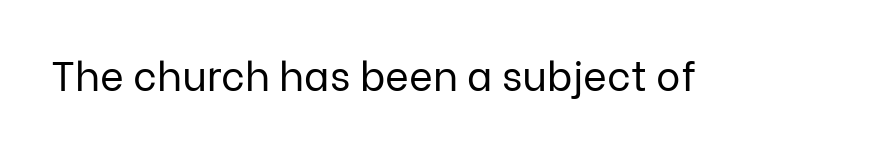
{"serif": "no", "italic": "no", "bold": "no", "weight": "regular", "width": "normal", "stroke_contrast": "low", "x_height": "medium", "monospaced": "no", "underline": "no", "letter_spacing": "normal", "letter_spacing_em": 0.0, "glyph_px": 41}
